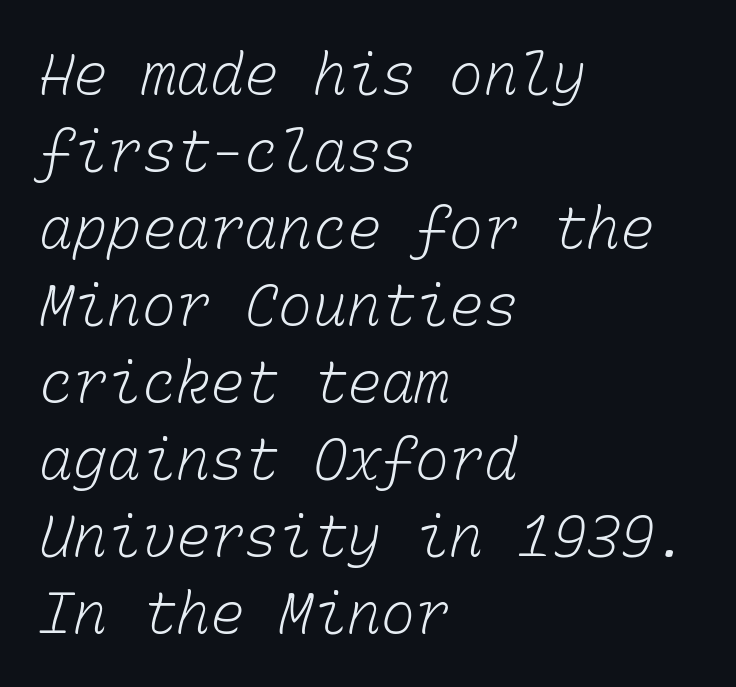
The image shows 57 px light type, monospaced; set left-aligned, normal line spacing (1.35x), normal letter spacing, not underlined; low stroke contrast and a medium x-height.
